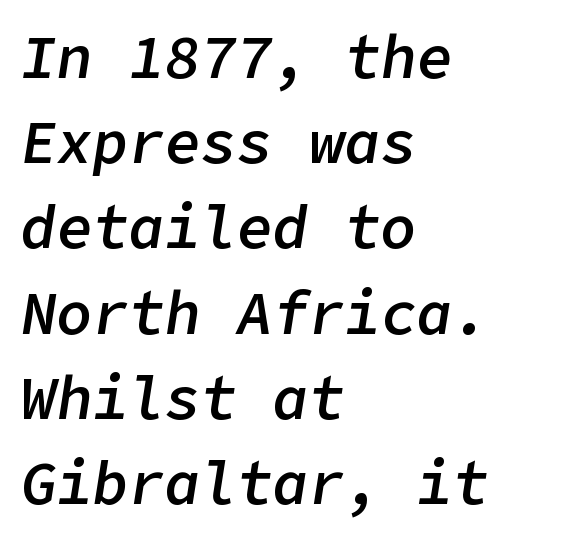
Q: Is the text bold? A: Semi-bold.
Q: Is the text italic (slanted)? A: Yes, it leans right by about 9 degrees.
Q: Is the text underlined? A: No.
Q: How is the paragraph aligned? A: Left-aligned.
Q: Is the spacing between letters normal or unusually wide? A: Normal.
Q: Is the spacing between lines tight, normal or loose? A: Normal.
Q: Width (condensed, normal, or wide)? A: Normal.
Q: Stroke contrast? A: Low.
Q: x-height? A: Medium.
